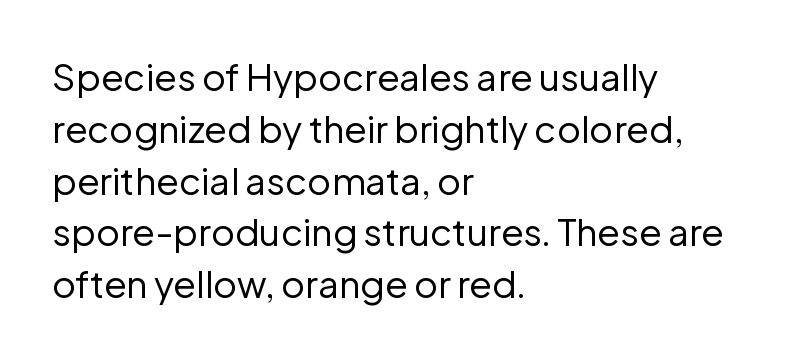
{"serif": "no", "italic": "no", "bold": "no", "weight": "regular", "width": "normal", "stroke_contrast": "low", "x_height": "medium", "monospaced": "no", "underline": "no", "align": "left", "line_spacing": "normal", "line_spacing_ratio": 1.4, "letter_spacing": "normal", "letter_spacing_em": 0.0, "glyph_px": 37}
